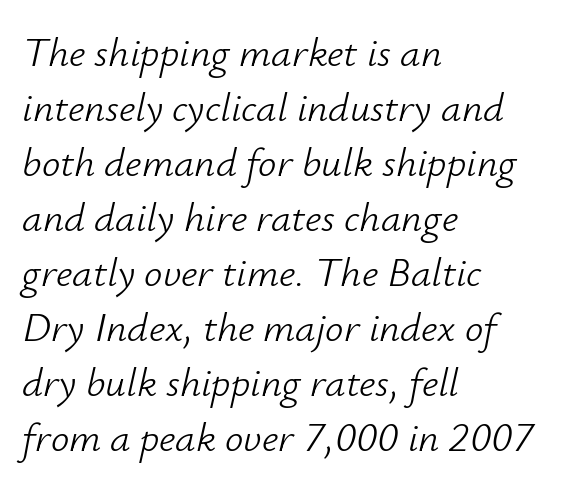
The gaps between neighbouring characters are ordinary and unremarkable. Rule under the text: the space is simply empty. Varying glyph widths throughout — classic text-font behaviour. The font sits on the lighter half of the weight spectrum, regular included. Summary of vertical rhythm: regular, with standard interline spacing. Emphasis-style slanted type is in use.
